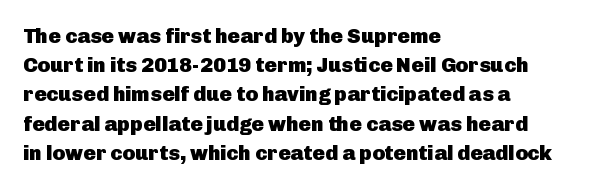
The image shows 21 px bold type, upright; set left-aligned, normal line spacing (1.39x), normal letter spacing, not underlined.
